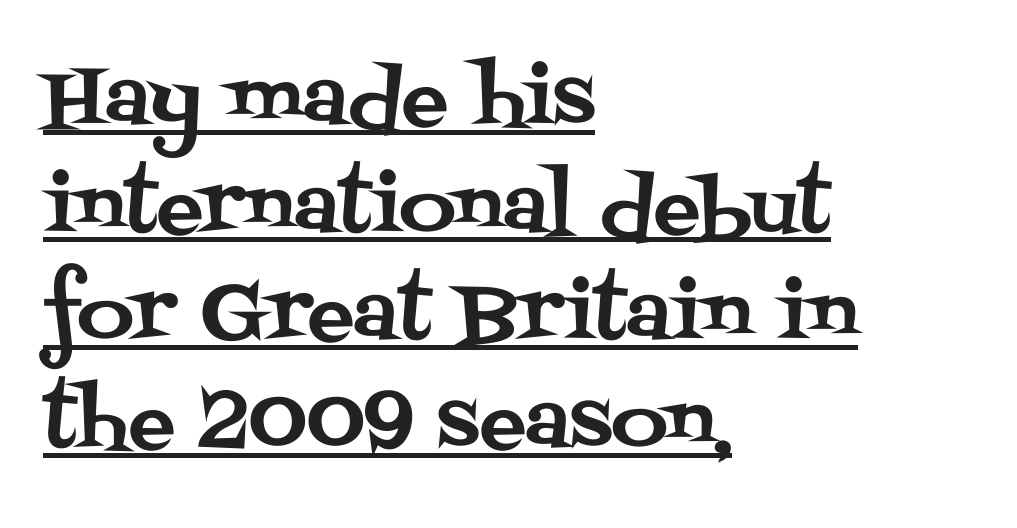
Q: Is the text italic (slanted)? A: No, it is upright.
Q: Is the typeface a serif or a sans-serif typeface? A: Serif.
Q: Is the text underlined? A: Yes.
Q: How is the paragraph aligned? A: Left-aligned.
Q: Is the spacing between letters normal or unusually wide? A: Normal.
Q: Is the spacing between lines tight, normal or loose? A: Normal.
Q: Width (condensed, normal, or wide)? A: Normal.
Q: Stroke contrast? A: Medium.
Q: x-height? A: Large.
Q: Monospaced? A: No.
